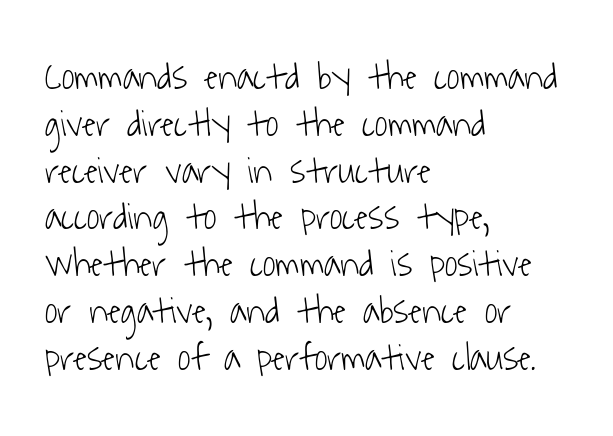
{"serif": "no", "bold": "no", "weight": "light", "width": "condensed", "stroke_contrast": "low", "x_height": "medium", "monospaced": "no", "underline": "no", "align": "left", "line_spacing_ratio": 1.2, "letter_spacing": "normal", "letter_spacing_em": 0.0, "glyph_px": 39}
